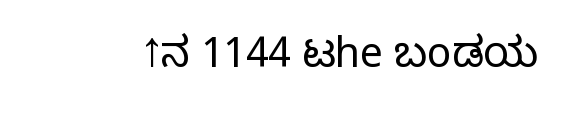
{"serif": "no", "italic": "no", "bold": "no", "weight": "light", "width": "normal", "stroke_contrast": "low", "x_height": "medium", "monospaced": "no", "underline": "no", "letter_spacing": "normal", "letter_spacing_em": 0.0, "glyph_px": 41}
